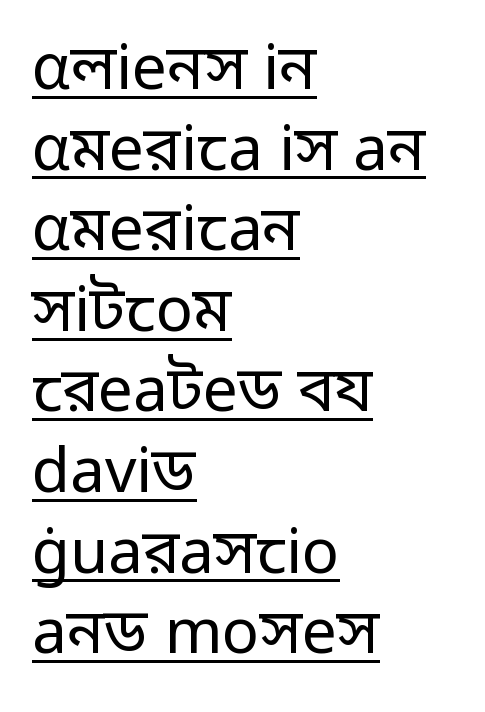
{"serif": "no", "italic": "no", "bold": "no", "weight": "regular", "width": "normal", "stroke_contrast": "low", "x_height": "medium", "monospaced": "no", "underline": "yes", "align": "left", "line_spacing": "normal", "line_spacing_ratio": 1.3, "letter_spacing": "normal", "letter_spacing_em": 0.0, "glyph_px": 62}
